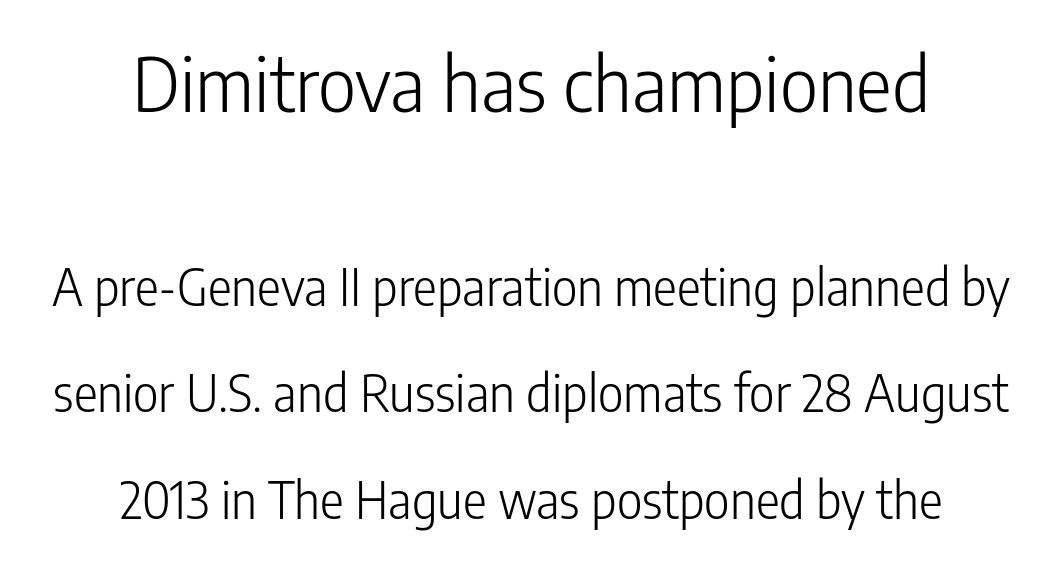
The image shows 75 px light, condensed sans-serif type, upright; set centered, loose line spacing (2.13x), normal letter spacing, not underlined; the first (top) block is 1.5x larger; low stroke contrast and a medium x-height.
